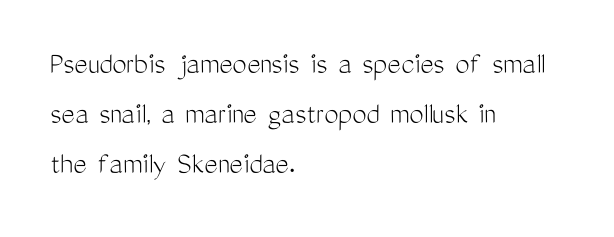
{"serif": "no", "italic": "no", "bold": "no", "weight": "light", "width": "condensed", "stroke_contrast": "medium", "x_height": "medium", "monospaced": "no", "underline": "no", "align": "left", "line_spacing": "normal", "line_spacing_ratio": 1.56, "letter_spacing": "normal", "letter_spacing_em": 0.0, "glyph_px": 32}
